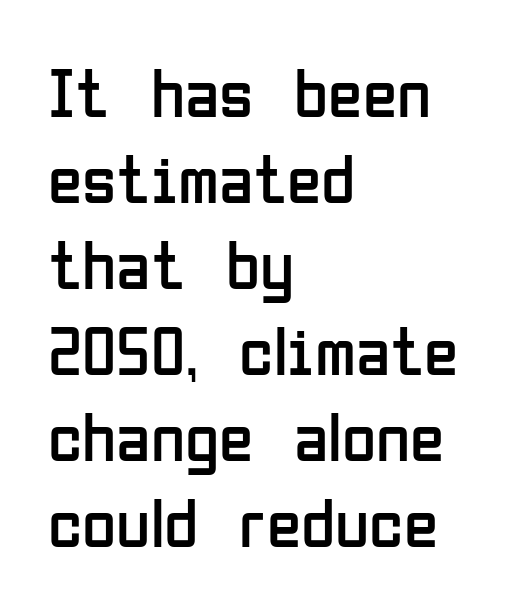
Varying glyph widths throughout — classic text-font behaviour. In terms of posture, this sample is upright. A quiet, ordinary-to-light weight characterises the typeface. Typographically, this falls in the sans-serif category. Tracking value appears to be zero — textbook default spacing. Line beginnings align vertically; line endings do not.
